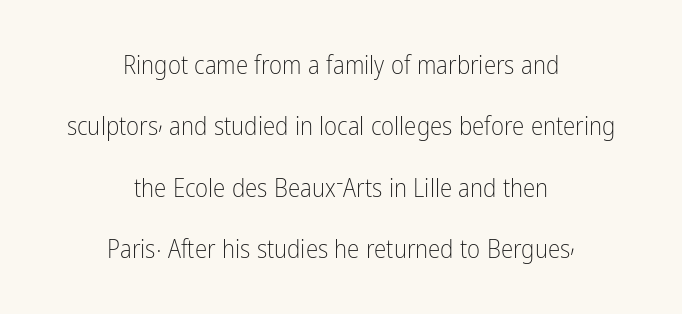
Q: Is the text bold? A: No.
Q: Is the text italic (slanted)? A: No, it is upright.
Q: Is the text underlined? A: No.
Q: How is the paragraph aligned? A: Centered.
Q: Is the spacing between letters normal or unusually wide? A: Normal.
Q: Is the spacing between lines tight, normal or loose? A: Loose.
